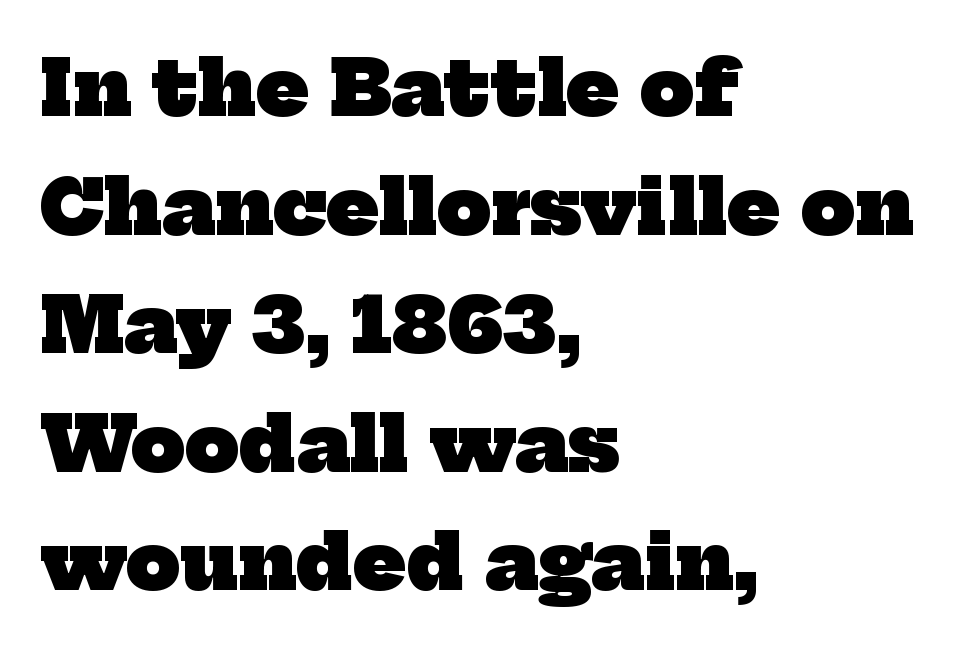
{"serif": "yes", "bold": "yes", "weight": "heavy", "width": "normal", "stroke_contrast": "low", "x_height": "medium", "monospaced": "no", "underline": "no", "align": "left", "line_spacing": "normal", "line_spacing_ratio": 1.56, "letter_spacing": "normal", "letter_spacing_em": 0.0, "glyph_px": 76}
